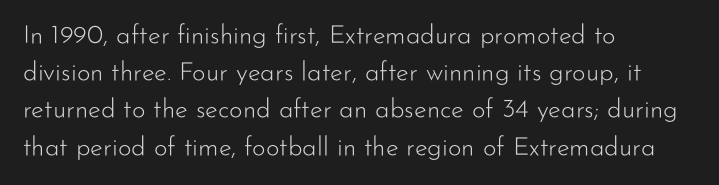
{"italic": "no", "bold": "no", "underline": "no", "align": "left", "line_spacing": "normal", "line_spacing_ratio": 1.43, "letter_spacing": "normal", "letter_spacing_em": 0.0, "glyph_px": 26}
